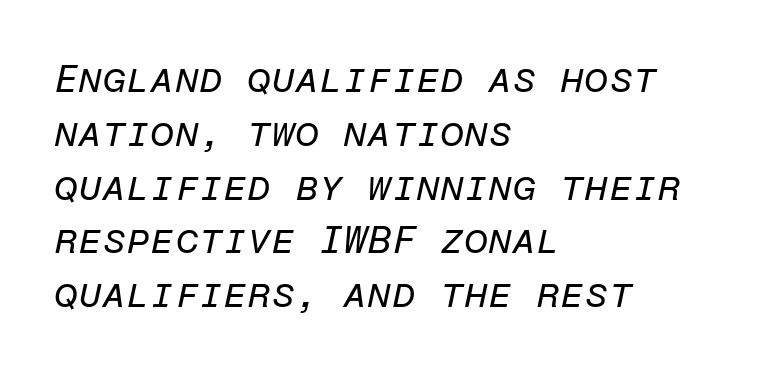
{"italic": "yes", "lean": "right", "slant_degrees": 12, "bold": "no", "weight": "regular", "width": "normal", "stroke_contrast": "low", "x_height": "medium", "monospaced": "yes", "underline": "no", "align": "left", "line_spacing": "normal", "line_spacing_ratio": 1.38, "letter_spacing": "normal", "letter_spacing_em": 0.0, "glyph_px": 39}
